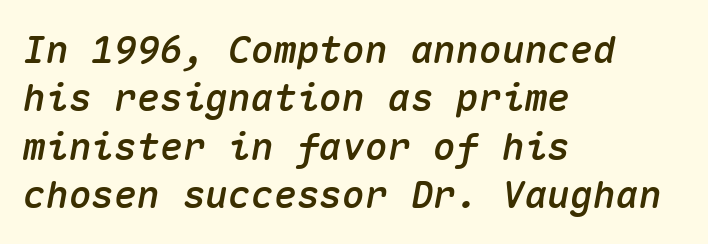
Which margin do the lines hug? The left one — the right edge is uneven. The line texture is even and compact thanks to regular tracking. Does the lettering tilt? It does — this is italic. Summary of vertical rhythm: regular, with standard interline spacing.
